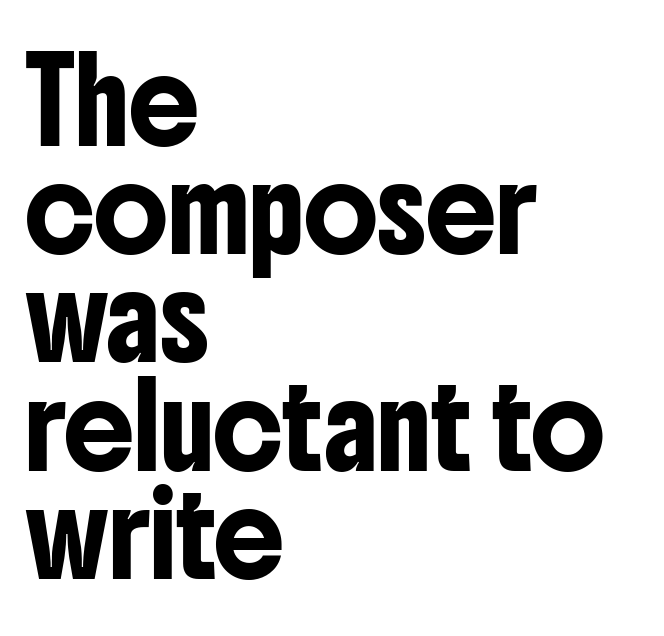
The image shows 79 px condensed sans-serif type, upright; set left-aligned, normal line spacing (1.37x), normal letter spacing, not underlined; low stroke contrast and a medium x-height.
